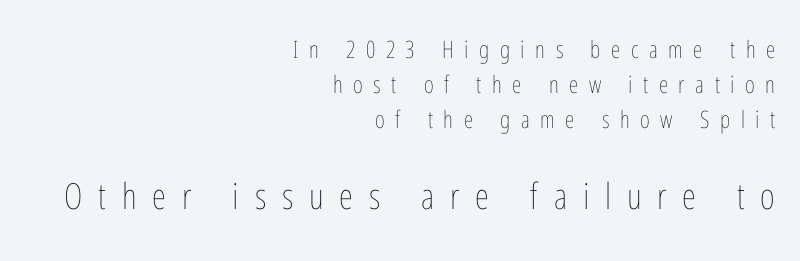
The image shows 36 px thin, condensed type, upright; set right-aligned, normal line spacing (1.46x), unusually wide letter spacing (+0.44 em), not underlined; the second (bottom) block is 1.5x larger; low stroke contrast and a medium x-height.
